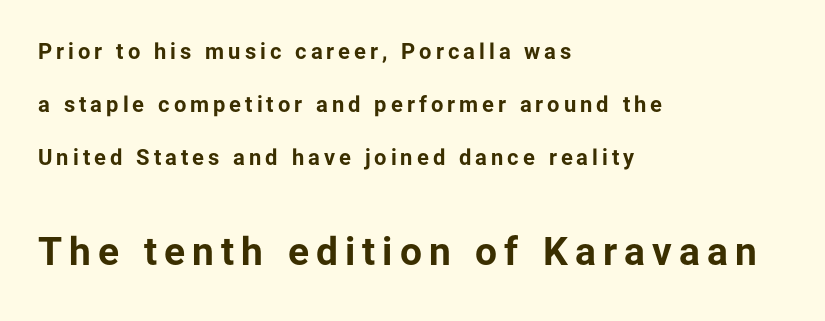
Q: Is the text bold? A: Yes.
Q: Is the text italic (slanted)? A: No, it is upright.
Q: Is the typeface a serif or a sans-serif typeface? A: Sans-serif.
Q: Is the text underlined? A: No.
Q: How is the paragraph aligned? A: Left-aligned.
Q: Is the spacing between lines tight, normal or loose? A: Loose.
Q: Which block of text is set in a larger size, the first (top) or the second (bottom)? A: The second (bottom) one.
Q: Width (condensed, normal, or wide)? A: Normal.
Q: Stroke contrast? A: Low.
Q: x-height? A: Medium.
Q: Monospaced? A: No.
